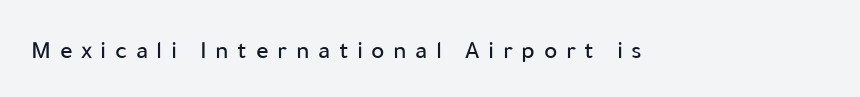
Does the lettering tilt? It doesn't — this is upright. Quick note: underline off. Is the letter spacing exaggerated? Yes — the characters are pushed far apart.
